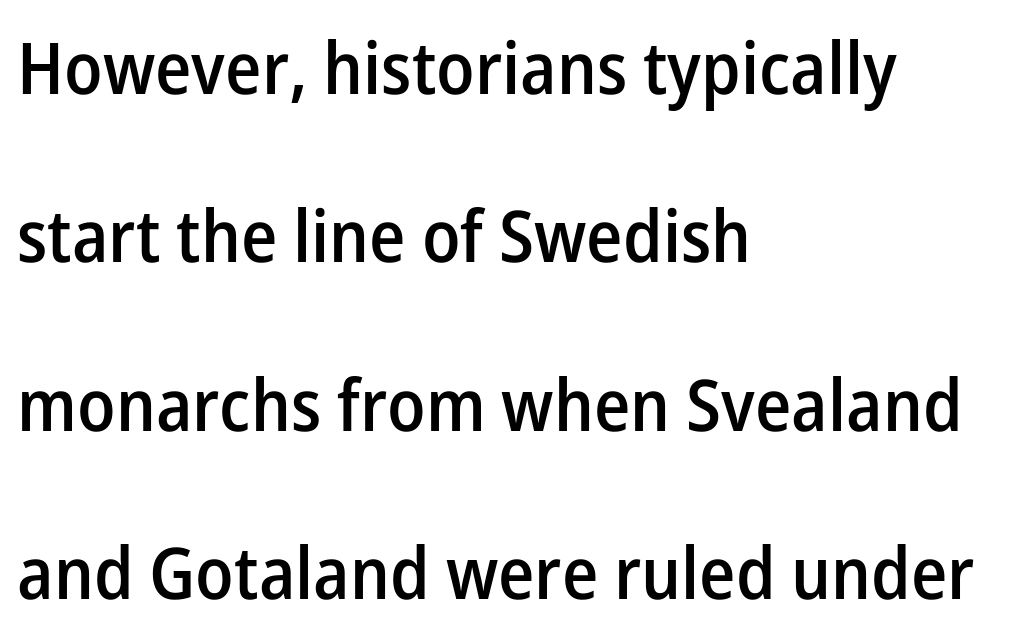
Q: Is the text bold? A: Semi-bold.
Q: Is the text italic (slanted)? A: No, it is upright.
Q: Is the typeface a serif or a sans-serif typeface? A: Sans-serif.
Q: Is the text underlined? A: No.
Q: How is the paragraph aligned? A: Left-aligned.
Q: Is the spacing between letters normal or unusually wide? A: Normal.
Q: Is the spacing between lines tight, normal or loose? A: Loose.
Q: Width (condensed, normal, or wide)? A: Normal.
Q: Stroke contrast? A: Low.
Q: x-height? A: Medium.
Q: Monospaced? A: No.
